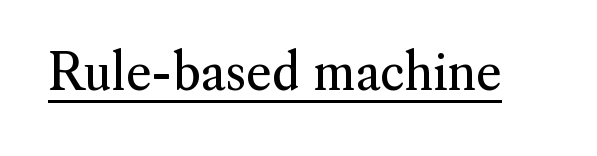
The image shows 49 px regular-weight serif type, upright; set normal letter spacing, underlined; medium stroke contrast and a small x-height.
